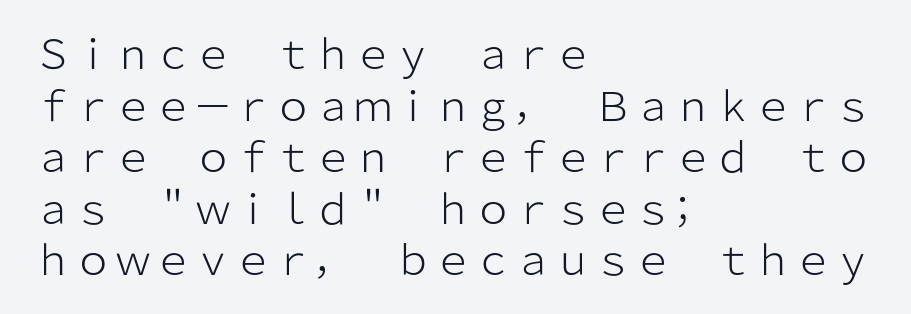
Regarding leading, the lines here are spaced in the standard way. Check the space under the baseline: it is left empty. Alignment: flush left. The text was rendered using a sans face with plain stroke endings.
